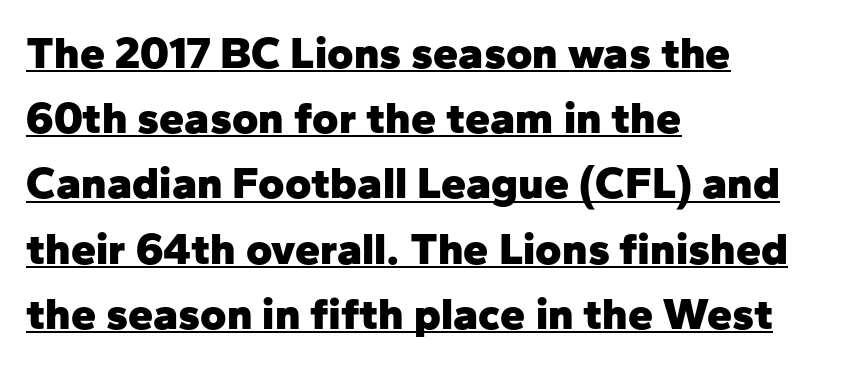
{"serif": "no", "italic": "no", "bold": "yes", "weight": "heavy", "width": "normal", "stroke_contrast": "low", "x_height": "medium", "monospaced": "no", "underline": "yes", "align": "left", "line_spacing": "normal", "line_spacing_ratio": 1.45, "letter_spacing": "normal", "letter_spacing_em": 0.0, "glyph_px": 45}
